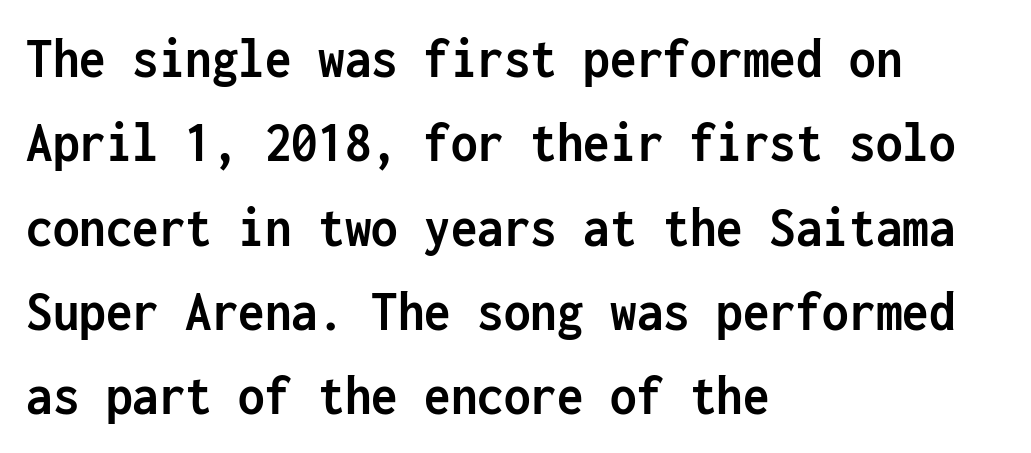
Vertically, the passage feels balanced, rows spaced as you'd expect. Only glyphs here, with clear space below each row. Note the uniform advance width — an 'i' takes as much space as an 'm'. The type is set solid horizontally, with unmodified tracking. Strokes here are thick enough to call this a true bold. The text was rendered using a sans face with plain stroke endings.
